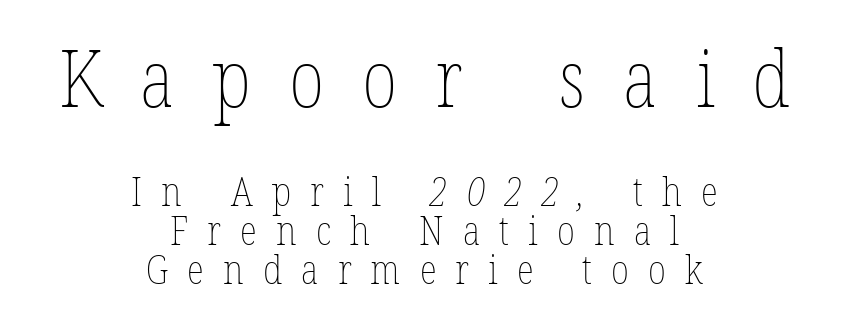
Is the block centered? Yes — each line is placed symmetrically about the middle. The line-height multiplier appears low, near solid setting. The face used here is rendered with a markedly widened letterfit. The face used here is proportionally spaced, like ordinary book or web type.
